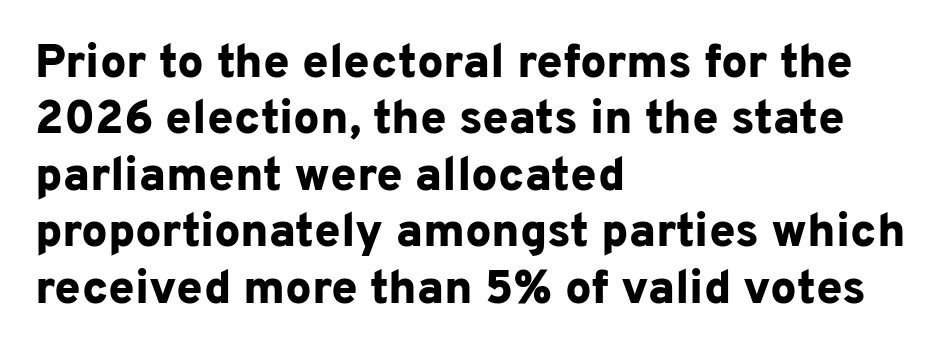
{"serif": "no", "italic": "no", "bold": "yes", "weight": "bold", "width": "normal", "stroke_contrast": "low", "x_height": "medium", "monospaced": "no", "underline": "no", "align": "left", "line_spacing_ratio": 1.2, "letter_spacing": "normal", "letter_spacing_em": 0.0, "glyph_px": 47}
